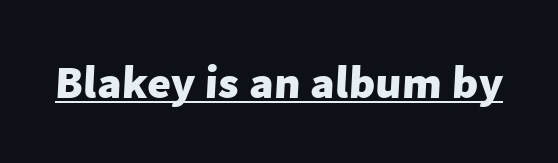
Q: Is the text bold? A: Yes.
Q: Is the typeface a serif or a sans-serif typeface? A: Sans-serif.
Q: Is the text underlined? A: Yes.
Q: Is the spacing between letters normal or unusually wide? A: Normal.
Q: Width (condensed, normal, or wide)? A: Normal.
Q: Stroke contrast? A: Low.
Q: x-height? A: Medium.
Q: Monospaced? A: No.
